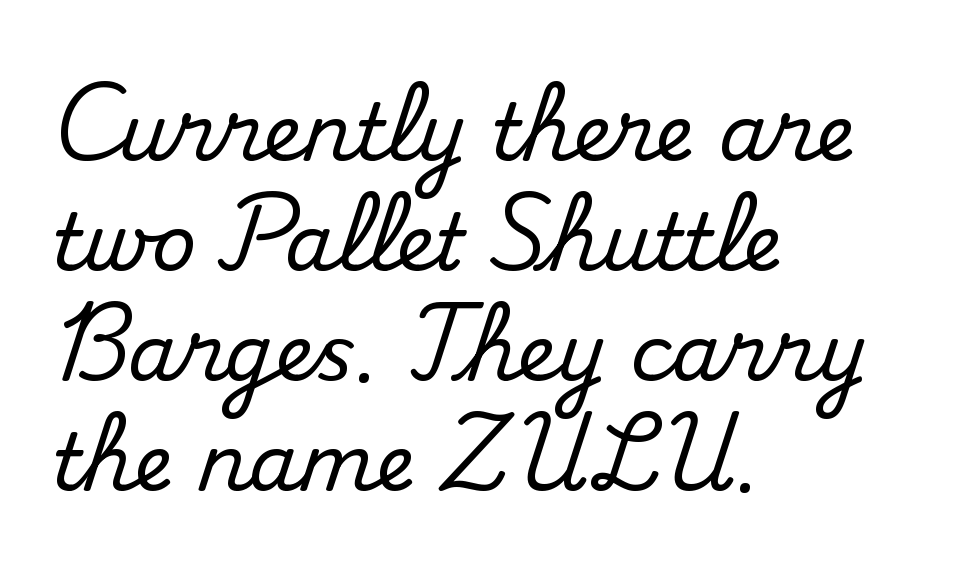
Q: Is the text italic (slanted)? A: Yes.
Q: Is the typeface a serif or a sans-serif typeface? A: Serif.
Q: Is the text underlined? A: No.
Q: How is the paragraph aligned? A: Left-aligned.
Q: Is the spacing between letters normal or unusually wide? A: Normal.
Q: Is the spacing between lines tight, normal or loose? A: Normal.
Q: Width (condensed, normal, or wide)? A: Normal.
Q: Stroke contrast? A: Medium.
Q: x-height? A: Small.
Q: Monospaced? A: No.
